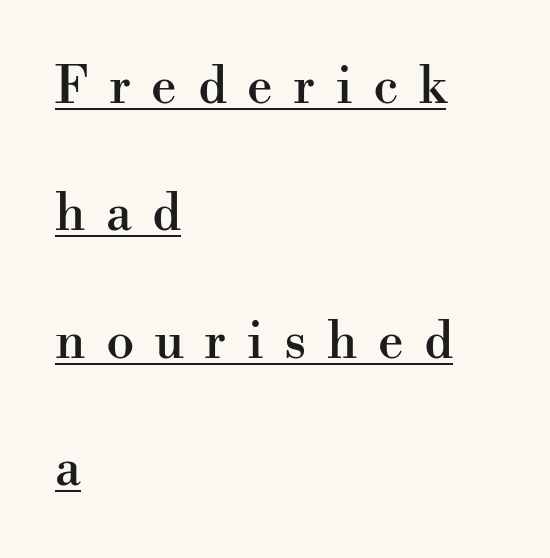
Q: Is the text italic (slanted)? A: No, it is upright.
Q: Is the typeface a serif or a sans-serif typeface? A: Serif.
Q: Is the text underlined? A: Yes.
Q: How is the paragraph aligned? A: Left-aligned.
Q: Is the spacing between letters normal or unusually wide? A: Unusually wide.
Q: Is the spacing between lines tight, normal or loose? A: Loose.
Q: Width (condensed, normal, or wide)? A: Normal.
Q: Stroke contrast? A: High.
Q: x-height? A: Small.
Q: Monospaced? A: No.
